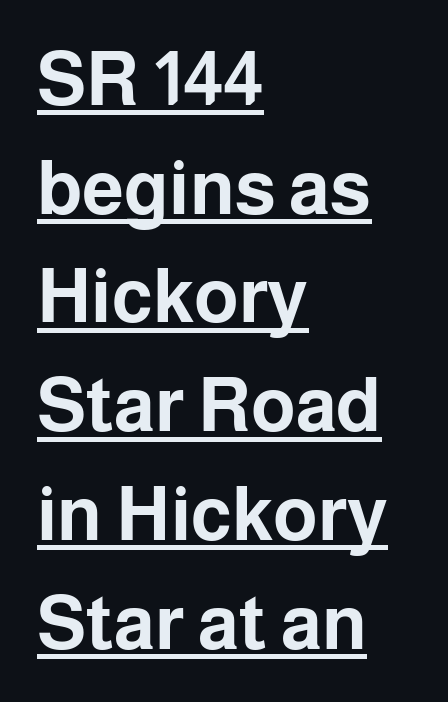
{"serif": "no", "italic": "no", "bold": "yes", "weight": "bold", "width": "normal", "stroke_contrast": "low", "x_height": "medium", "monospaced": "no", "underline": "yes", "align": "left", "line_spacing": "normal", "line_spacing_ratio": 1.45, "letter_spacing": "normal", "letter_spacing_em": 0.0, "glyph_px": 75}
